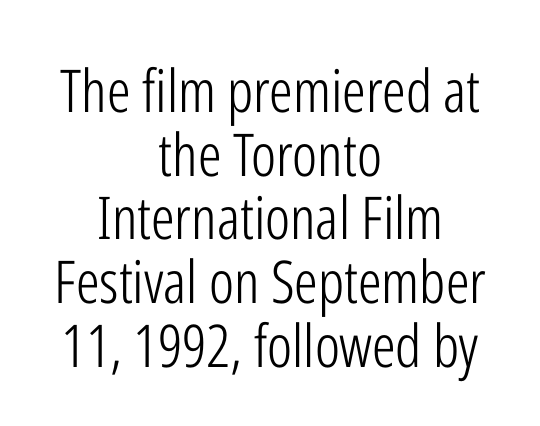
The string is rendered with underlining switched off. Characters follow at the spacing the type designer built in. Note the varied advance widths — an 'i' is clearly narrower than an 'm'. If you measured baseline to baseline, you'd find a short distance. A typesetter would mark this as roman, not italic. The typeface has the unassuming heft of standard copy or less.
